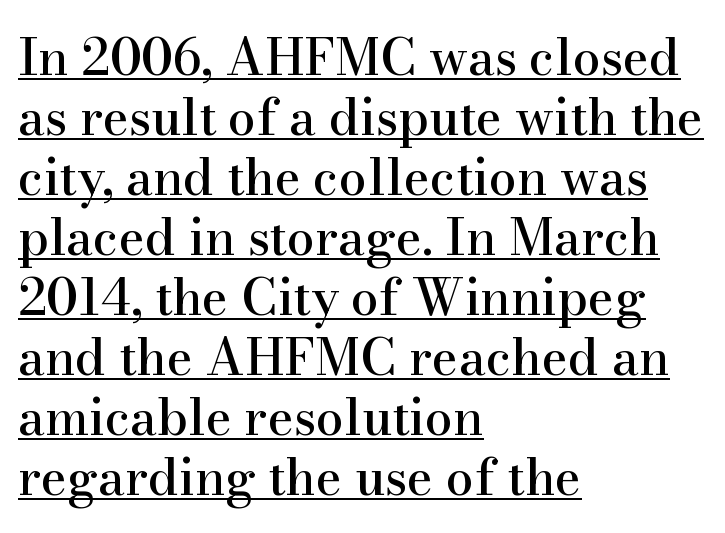
The image shows 50 px serif type, upright; set left-aligned, line spacing 1.2x, normal letter spacing, underlined; high stroke contrast and a small x-height.
